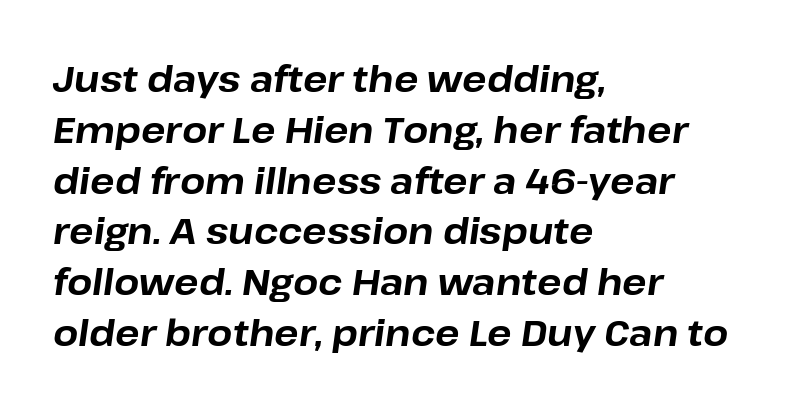
The image shows 36 px bold type, italic (leaning right); set left-aligned, normal line spacing (1.41x), normal letter spacing, not underlined; low stroke contrast and a medium x-height.
